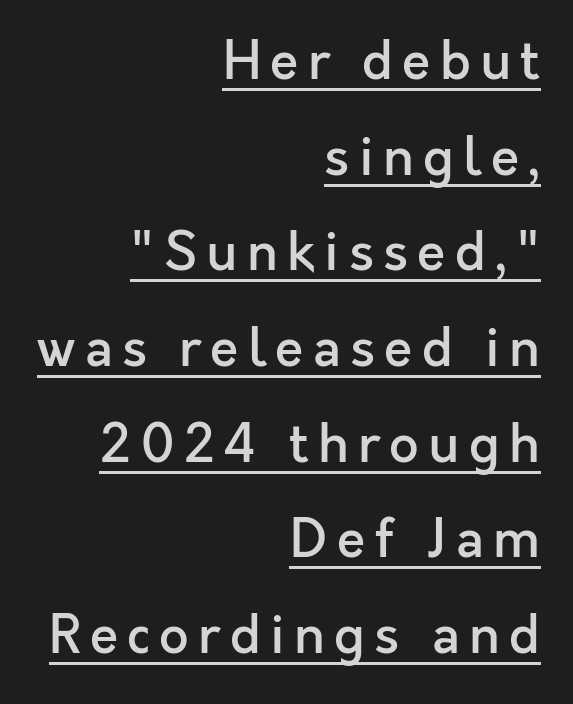
{"serif": "no", "italic": "no", "bold": "semi", "weight": "semibold", "width": "normal", "x_height": "medium", "monospaced": "no", "underline": "yes", "align": "right", "line_spacing_ratio": 1.84, "glyph_px": 52}
